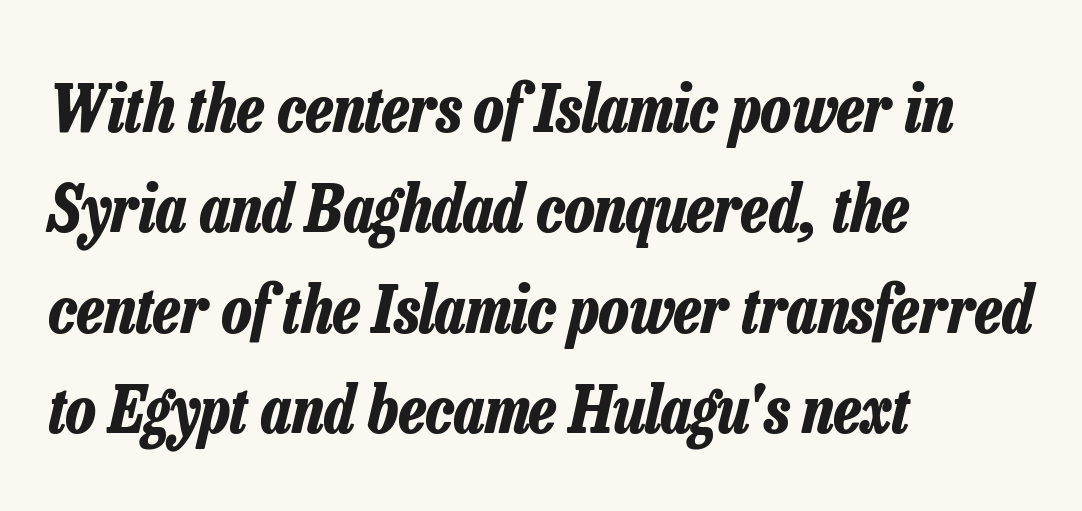
Q: Is the text bold? A: Yes.
Q: Is the text italic (slanted)? A: Yes, it leans right by about 13 degrees.
Q: Is the text underlined? A: No.
Q: How is the paragraph aligned? A: Left-aligned.
Q: Is the spacing between letters normal or unusually wide? A: Normal.
Q: Is the spacing between lines tight, normal or loose? A: Normal.
Q: Width (condensed, normal, or wide)? A: Condensed.
Q: Stroke contrast? A: Low.
Q: x-height? A: Medium.
Q: Monospaced? A: No.
